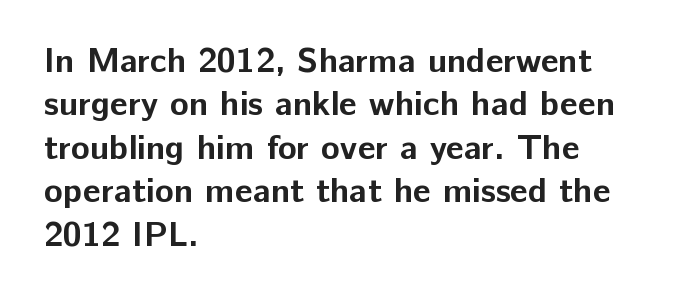
Q: Is the text bold? A: Yes.
Q: Is the text italic (slanted)? A: No, it is upright.
Q: Is the typeface a serif or a sans-serif typeface? A: Sans-serif.
Q: Is the text underlined? A: No.
Q: How is the paragraph aligned? A: Left-aligned.
Q: Is the spacing between letters normal or unusually wide? A: Normal.
Q: Width (condensed, normal, or wide)? A: Normal.
Q: Stroke contrast? A: Low.
Q: x-height? A: Medium.
Q: Monospaced? A: No.
